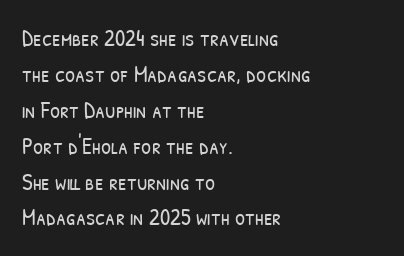
Q: Is the text bold? A: No.
Q: Is the text underlined? A: No.
Q: How is the paragraph aligned? A: Left-aligned.
Q: Is the spacing between letters normal or unusually wide? A: Normal.
Q: Is the spacing between lines tight, normal or loose? A: Normal.
